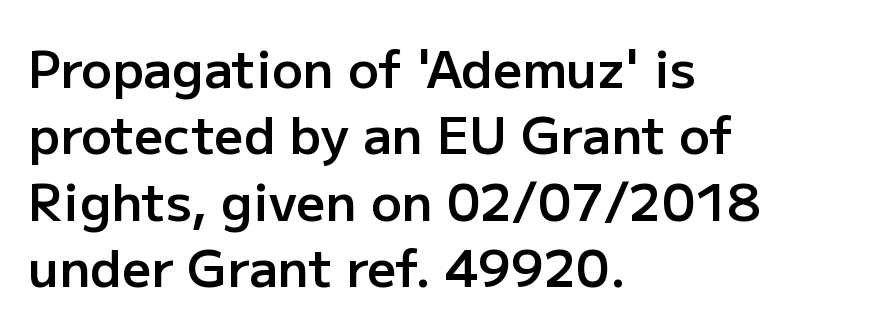
The image shows 51 px semibold sans-serif type, upright; set left-aligned, normal line spacing (1.3x), normal letter spacing, not underlined; low stroke contrast and a medium x-height.
